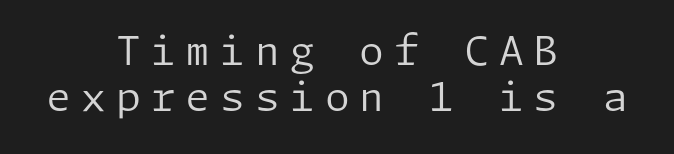
The image shows 40 px regular-weight sans-serif type, upright; set centered, line spacing 1.16x, unusually wide letter spacing (+0.25 em), not underlined; low stroke contrast and a medium x-height.
